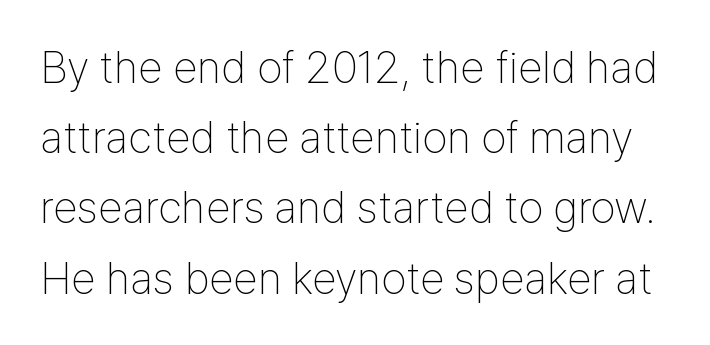
A typesetter would call this proportional, since set widths differ per character. Just letters on the line, the space beneath them empty. The line texture is even and compact thanks to regular tracking. A sans-serif font was chosen for this passage. Regarding leading, the lines here are spaced in the standard way.
